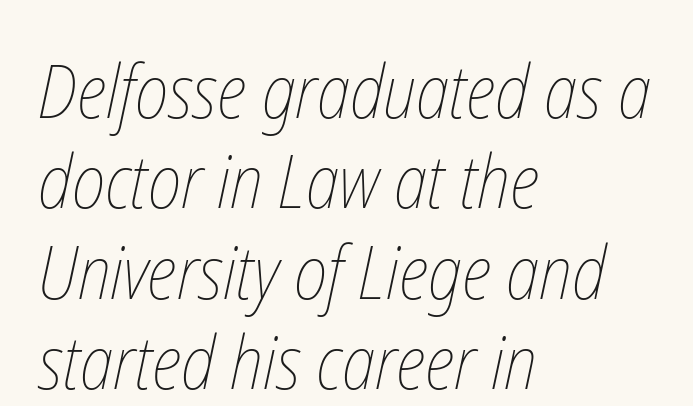
Q: Is the text bold? A: No.
Q: Is the text underlined? A: No.
Q: How is the paragraph aligned? A: Left-aligned.
Q: Is the spacing between letters normal or unusually wide? A: Normal.
Q: Width (condensed, normal, or wide)? A: Condensed.
Q: Stroke contrast? A: Low.
Q: x-height? A: Medium.
Q: Monospaced? A: No.
